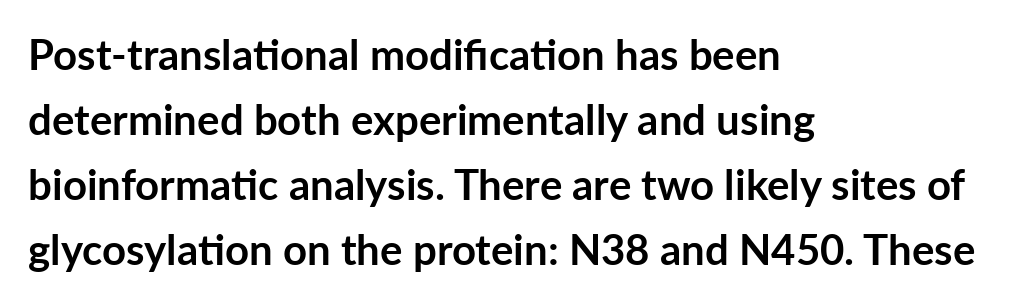
Q: Is the text bold? A: Yes.
Q: Is the text italic (slanted)? A: No, it is upright.
Q: Is the typeface a serif or a sans-serif typeface? A: Sans-serif.
Q: Is the text underlined? A: No.
Q: How is the paragraph aligned? A: Left-aligned.
Q: Is the spacing between letters normal or unusually wide? A: Normal.
Q: Is the spacing between lines tight, normal or loose? A: Normal.
Q: Width (condensed, normal, or wide)? A: Normal.
Q: Stroke contrast? A: Low.
Q: x-height? A: Medium.
Q: Monospaced? A: No.
